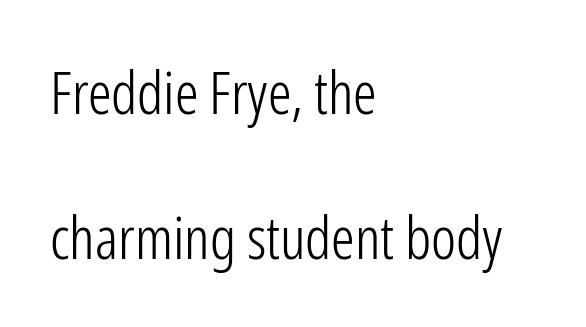
Stroke thickness stays within the range of a standard reading face or lighter. You could fit nearly another row in the gap between these rows. Spacing between characters is what you'd get straight out of the box. Unlike italic type, these characters show no tilt at all. In terms of letterform style, serifs are entirely absent. A student would call this left alignment; a typographer would say flush left, rag right.
